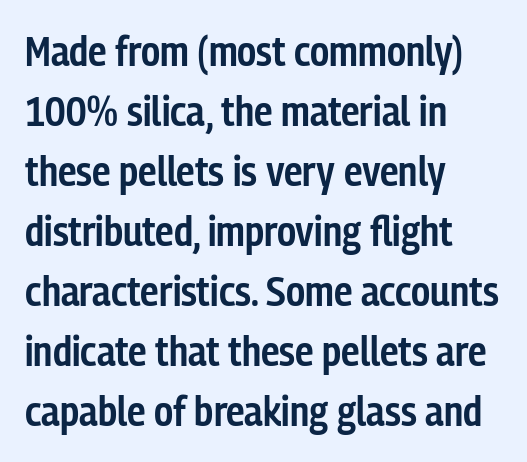
This is sans-serif lettering, the kind often seen on screens and signage. The font is running at a semibold setting, under full bold. You could not count columns in this text — the font is proportionally spaced. Decoration check: the copy has no underline.
